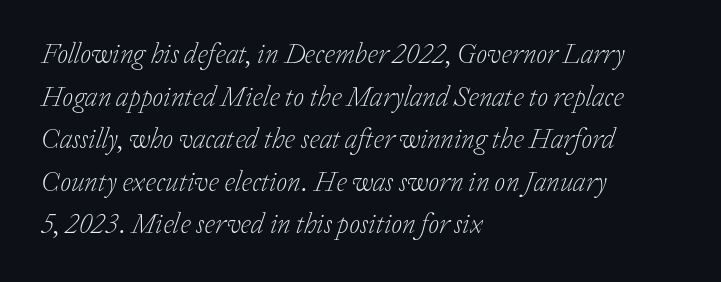
The image shows 28 px light serif type, italic (leaning right); set left-aligned, normal line spacing (1.52x), normal letter spacing, not underlined; low stroke contrast and a medium x-height.
